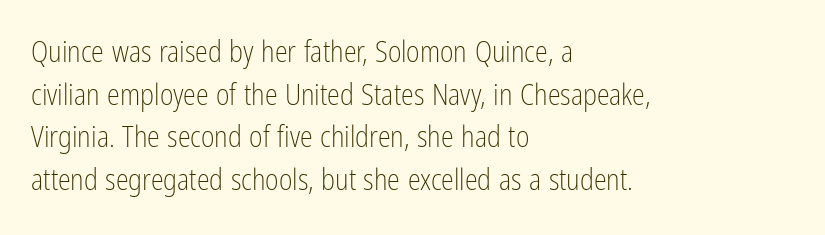
The specimen omits any rule beneath the text block's lines. Layout note: lines flush left. Here the designer chose a conventional face with non-uniform glyph widths. Inter-character spacing is left at the font's built-in metrics. Each letter's strokes conclude bluntly, with no projecting serifs. A roman cut, with each character standing at attention.
